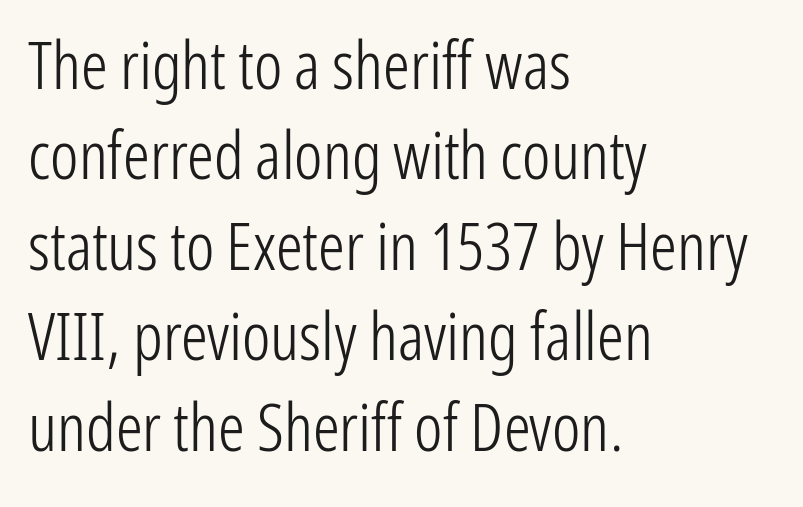
Q: Is the text bold? A: No.
Q: Is the text italic (slanted)? A: No, it is upright.
Q: Is the typeface a serif or a sans-serif typeface? A: Sans-serif.
Q: Is the text underlined? A: No.
Q: How is the paragraph aligned? A: Left-aligned.
Q: Is the spacing between letters normal or unusually wide? A: Normal.
Q: Is the spacing between lines tight, normal or loose? A: Normal.
Q: Width (condensed, normal, or wide)? A: Condensed.
Q: Stroke contrast? A: Low.
Q: x-height? A: Medium.
Q: Monospaced? A: No.
